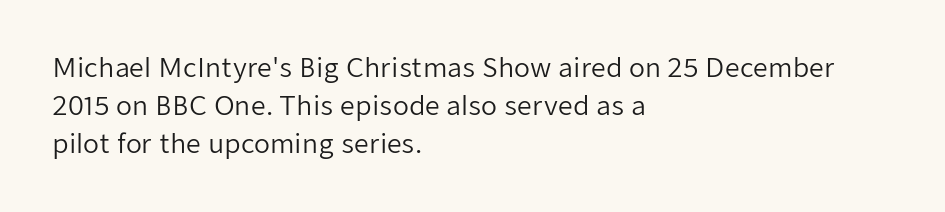
Q: Is the text bold? A: No.
Q: Is the text italic (slanted)? A: No, it is upright.
Q: Is the text underlined? A: No.
Q: How is the paragraph aligned? A: Left-aligned.
Q: Is the spacing between letters normal or unusually wide? A: Normal.
Q: Is the spacing between lines tight, normal or loose? A: Normal.
